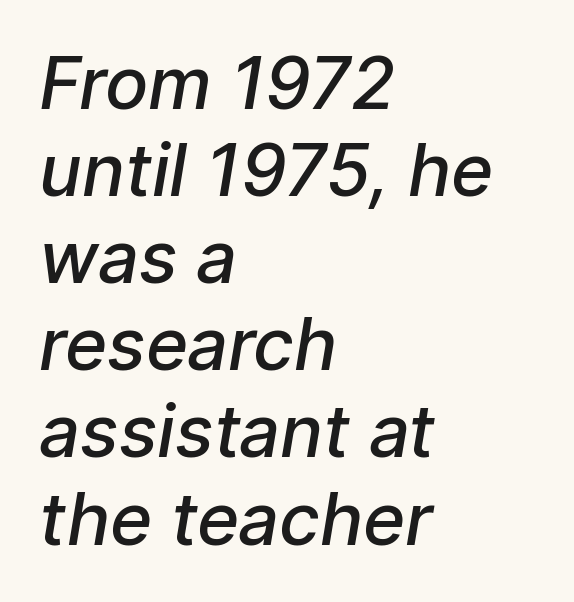
The face used here is rendered with its standard letterfit. The sample has been set in demibold, a notch under bold. Typeset ragged right — the left edge is the straight one. Descenders hang freely into open space. Stroke terminals: plain, sans-serif.
